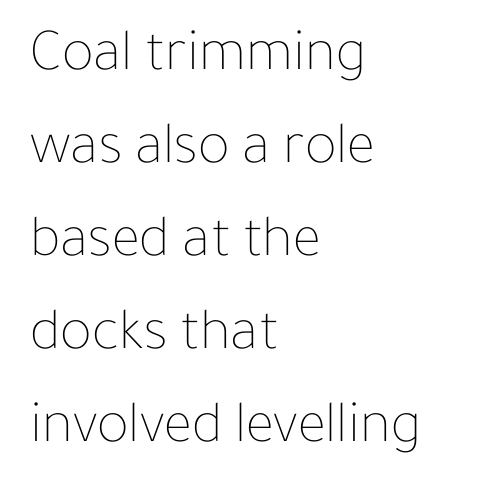
Q: Is the text bold? A: No.
Q: Is the text italic (slanted)? A: No, it is upright.
Q: Is the text underlined? A: No.
Q: How is the paragraph aligned? A: Left-aligned.
Q: Is the spacing between letters normal or unusually wide? A: Normal.
Q: Is the spacing between lines tight, normal or loose? A: Normal.
Q: Width (condensed, normal, or wide)? A: Normal.
Q: Stroke contrast? A: Low.
Q: x-height? A: Medium.
Q: Monospaced? A: No.
